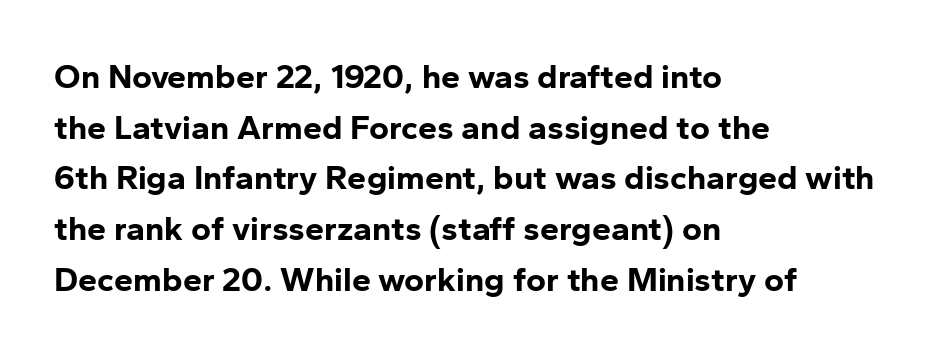
The image shows 34 px bold sans-serif type, upright; set left-aligned, normal line spacing (1.49x), normal letter spacing, not underlined; low stroke contrast and a medium x-height.
